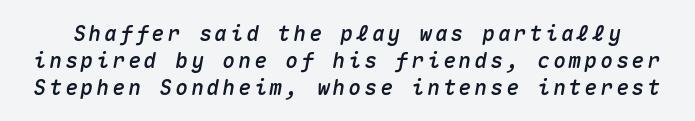
{"italic": "yes", "lean": "right", "slant_degrees": 10, "underline": "no", "line_spacing": "normal", "line_spacing_ratio": 1.28, "glyph_px": 21}
